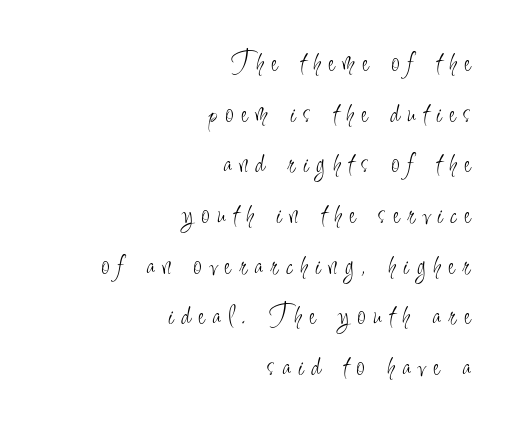
The image shows 30 px light, condensed sans-serif type; set right-aligned, normal line spacing (1.69x), unusually wide letter spacing (+0.27 em), not underlined; low stroke contrast and a small x-height.
